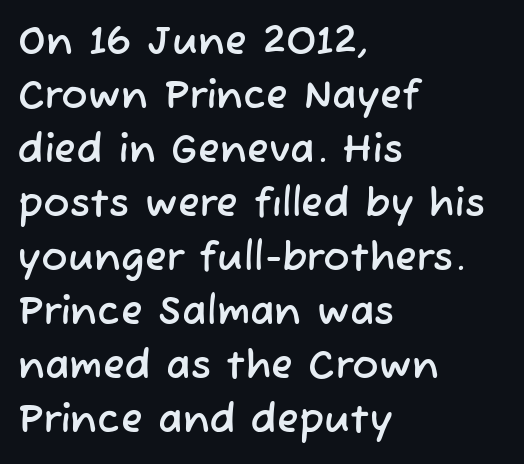
The image shows 40 px sans-serif type; set left-aligned, normal line spacing (1.35x), normal letter spacing, not underlined; low stroke contrast and a medium x-height.
